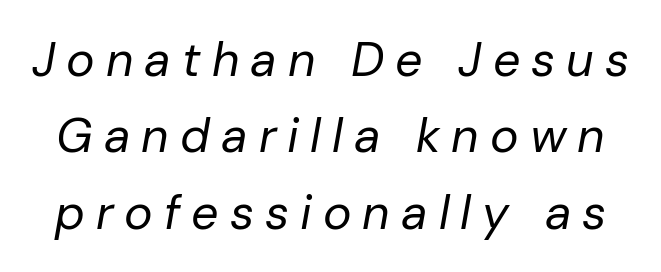
The image shows 48 px regular-weight type, italic (leaning right); set normal line spacing (1.59x), unusually wide letter spacing (+0.23 em), not underlined; low stroke contrast and a medium x-height.
